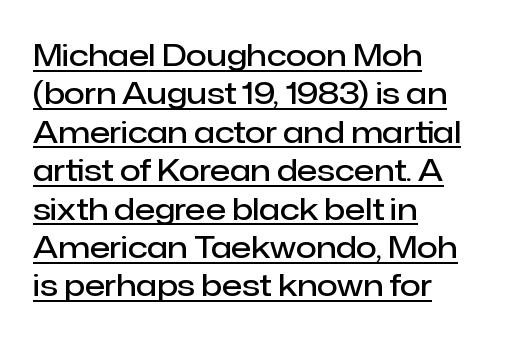
The image shows 30 px semibold sans-serif type, upright; set left-aligned, normal line spacing (1.28x), normal letter spacing, underlined; low stroke contrast and a medium x-height.
